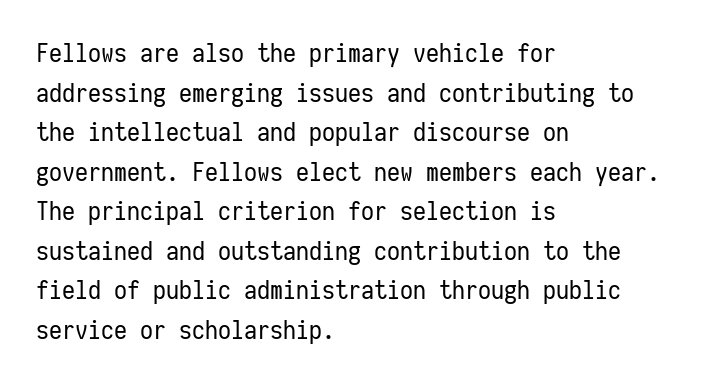
{"italic": "no", "bold": "no", "underline": "no", "align": "left", "line_spacing": "normal", "line_spacing_ratio": 1.52, "letter_spacing": "normal", "letter_spacing_em": 0.0, "glyph_px": 26}
